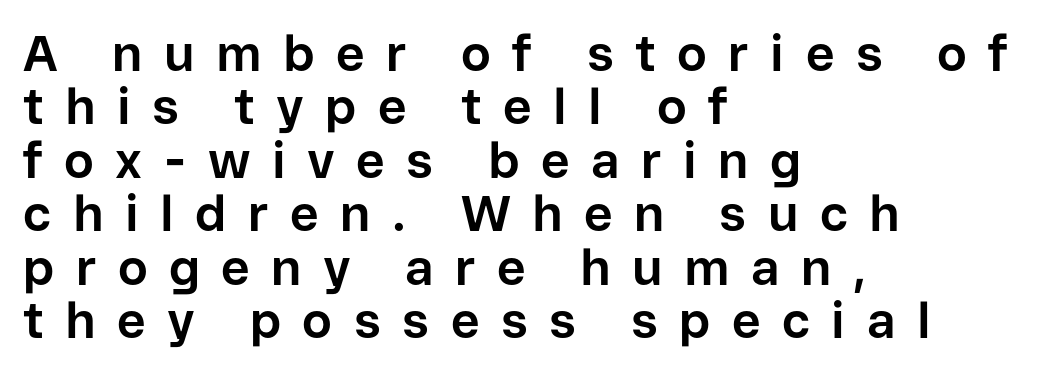
The image shows 50 px bold sans-serif type, upright; set left-aligned, tight line spacing (1.07x), unusually wide letter spacing (+0.43 em), not underlined; low stroke contrast and a medium x-height.
